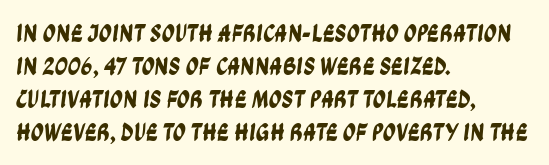
{"underline": "no", "align": "left", "line_spacing": "normal", "line_spacing_ratio": 1.27, "letter_spacing": "normal", "letter_spacing_em": 0.0, "glyph_px": 26}
